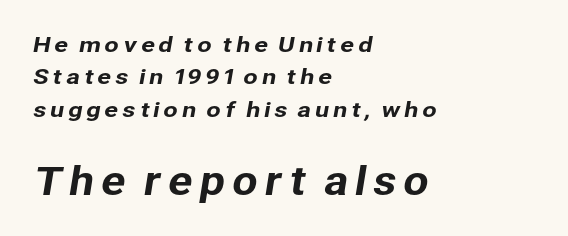
The image shows 37 px sans-serif type; set left-aligned, normal line spacing (1.54x), not underlined; the second (bottom) block is 1.76x larger; low stroke contrast and a medium x-height.
